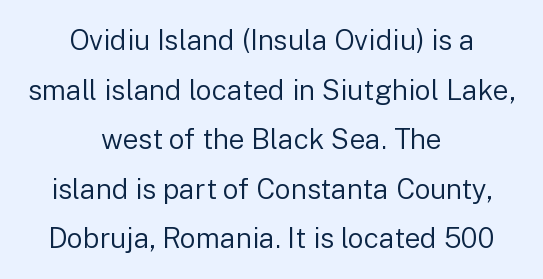
Letters have the restrained weight of plain body copy at most. Line starts and ends both wander, symmetrically. Spacing verdict: proportional, widths tailored to each character. The passage shown has conventional tracking throughout. The rendering shows plain stroke endings on the letterforms — a sans-serif design.
